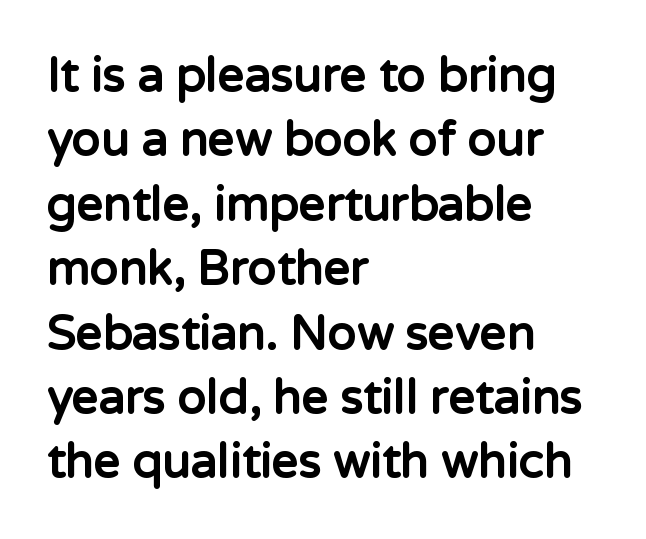
{"serif": "no", "italic": "no", "bold": "yes", "weight": "bold", "width": "normal", "stroke_contrast": "low", "x_height": "medium", "monospaced": "no", "underline": "no", "align": "left", "line_spacing": "normal", "line_spacing_ratio": 1.37, "letter_spacing": "normal", "letter_spacing_em": 0.0, "glyph_px": 47}
